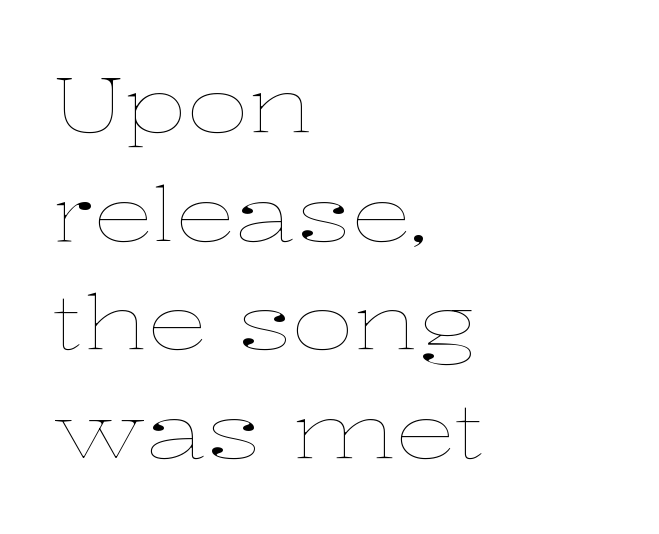
The lettering holds an erect, upright posture throughout. What stands out about the letter spacing? Nothing — it is the standard amount. The strip under each line holds only bare page. Caption: multi-line text, flush left, ragged right.
